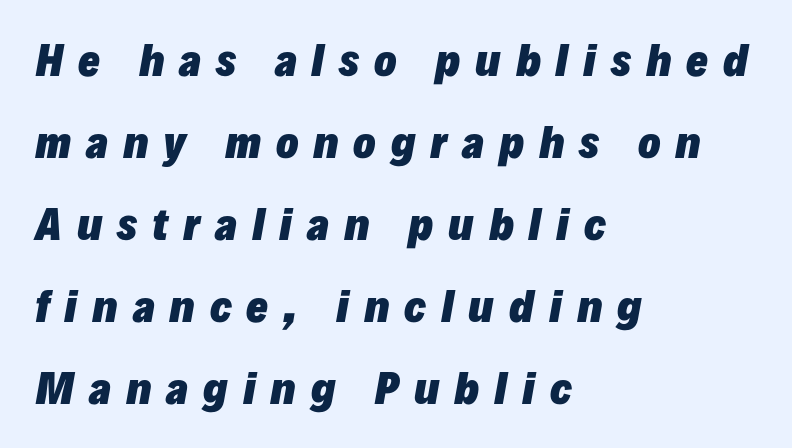
These words are printed bold, with thick strokes throughout. Notice how the stems are inclined rather than vertical — that's the hallmark of italics. A student would call this left alignment; a typographer would say flush left, rag right. Think of a printed novel: that variable character pitch is what you see here. There is plenty of visible air inserted between adjacent glyphs.
